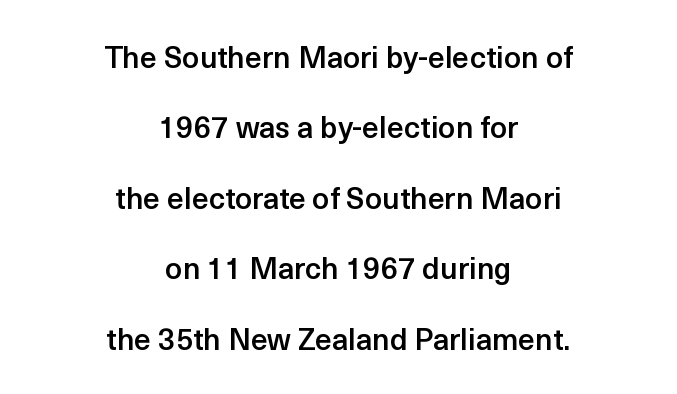
The letters stand upright; this is a roman face. What's the leading like? Stretched, with rows far apart. Semibold letterforms, between regular and bold. The type is set solid horizontally, with unmodified tracking. These lines are composed in type without serifs.
